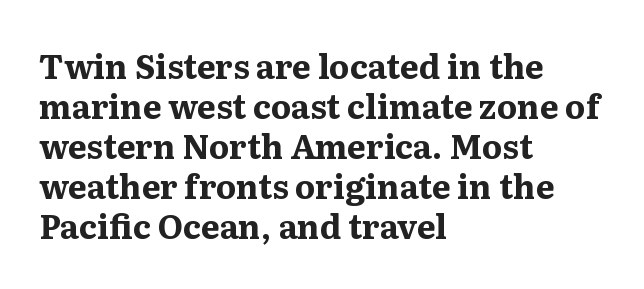
{"serif": "yes", "italic": "no", "bold": "yes", "weight": "bold", "width": "normal", "stroke_contrast": "medium", "x_height": "medium", "monospaced": "no", "underline": "no", "align": "left", "line_spacing_ratio": 1.21, "letter_spacing": "normal", "letter_spacing_em": 0.0, "glyph_px": 33}
